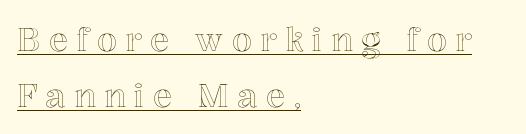
Q: Is the text italic (slanted)? A: No, it is upright.
Q: Is the text underlined? A: Yes.
Q: How is the paragraph aligned? A: Left-aligned.
Q: Is the spacing between letters normal or unusually wide? A: Unusually wide.
Q: Width (condensed, normal, or wide)? A: Normal.
Q: x-height? A: Medium.
Q: Monospaced? A: No.
